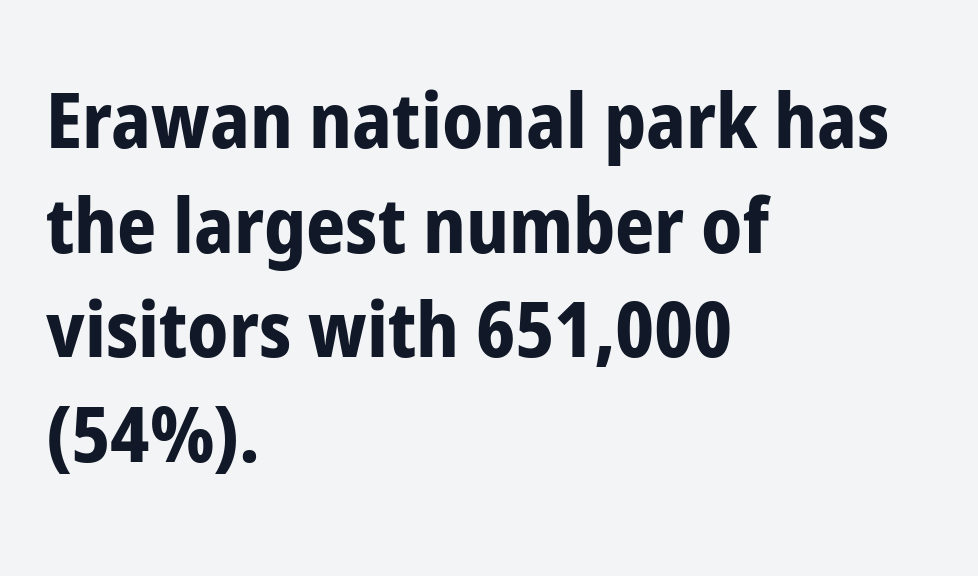
To sum up the face: it is a sans, with no serifs. Notice how the passage keeps a crisp vertical edge on the left only. Character widths vary here, with narrow letters taking less room than wide ones. Default kerning and tracking; the words read as compact shapes. Lines of text with bare space underneath. Does the lettering tilt? It doesn't — this is upright.
